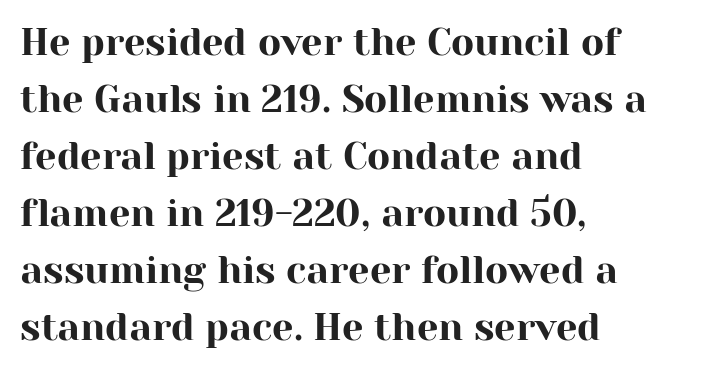
Q: Is the text italic (slanted)? A: No, it is upright.
Q: Is the typeface a serif or a sans-serif typeface? A: Serif.
Q: Is the text underlined? A: No.
Q: How is the paragraph aligned? A: Left-aligned.
Q: Is the spacing between letters normal or unusually wide? A: Normal.
Q: Is the spacing between lines tight, normal or loose? A: Normal.
Q: Width (condensed, normal, or wide)? A: Normal.
Q: Stroke contrast? A: High.
Q: x-height? A: Medium.
Q: Monospaced? A: No.
